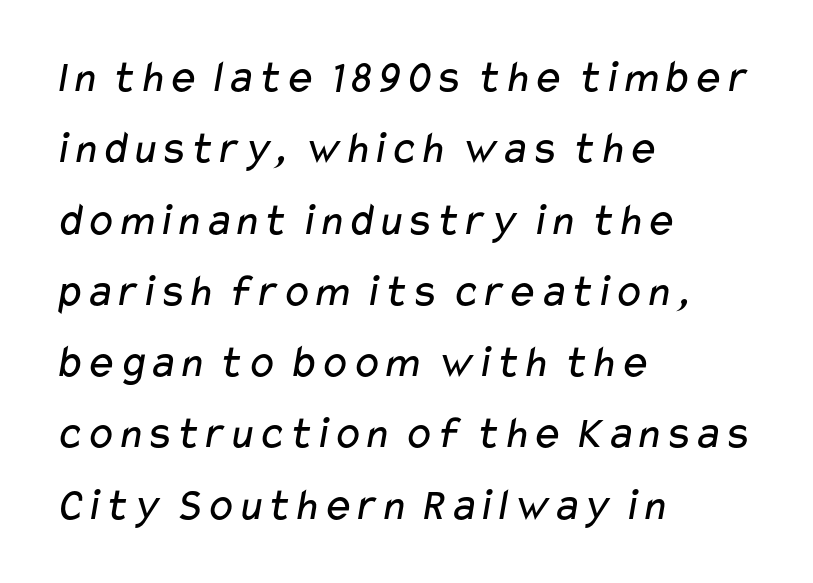
Q: Is the text bold? A: No.
Q: Is the typeface a serif or a sans-serif typeface? A: Sans-serif.
Q: Is the text underlined? A: No.
Q: How is the paragraph aligned? A: Left-aligned.
Q: Is the spacing between letters normal or unusually wide? A: Normal.
Q: Is the spacing between lines tight, normal or loose? A: Normal.
Q: Width (condensed, normal, or wide)? A: Wide.
Q: Stroke contrast? A: Low.
Q: x-height? A: Medium.
Q: Monospaced? A: No.
